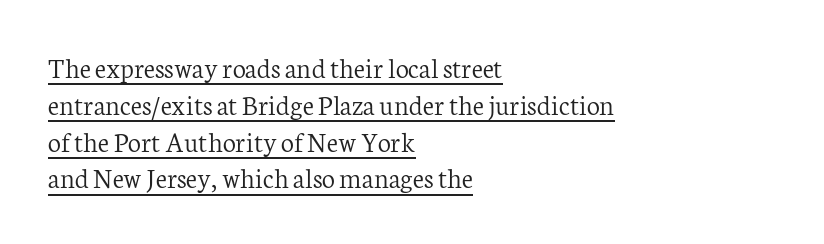
{"serif": "yes", "italic": "no", "bold": "no", "weight": "light", "width": "normal", "stroke_contrast": "low", "x_height": "medium", "monospaced": "no", "underline": "yes", "align": "left", "line_spacing": "normal", "line_spacing_ratio": 1.27, "letter_spacing": "normal", "letter_spacing_em": 0.0, "glyph_px": 29}
